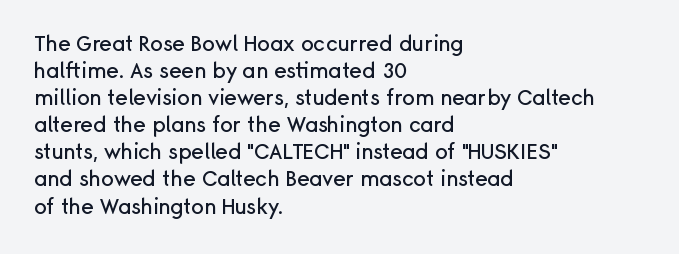
Q: Is the text italic (slanted)? A: No, it is upright.
Q: Is the text underlined? A: No.
Q: How is the paragraph aligned? A: Left-aligned.
Q: Is the spacing between letters normal or unusually wide? A: Normal.
Q: Is the spacing between lines tight, normal or loose? A: Normal.
